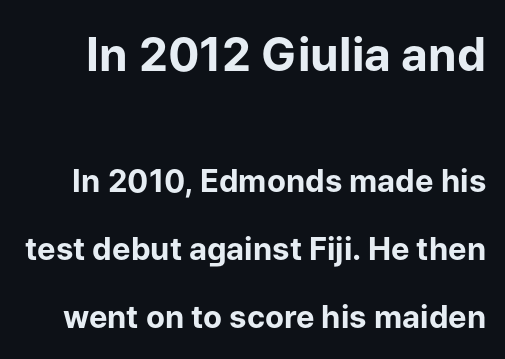
The area under the type is left untouched. The typography opts for an upright posture over an oblique one. Note the varied advance widths — an 'i' is clearly narrower than an 'm'. Top chunk: large. Bottom chunk: small. Strokes here are thick enough to call this a true bold.
